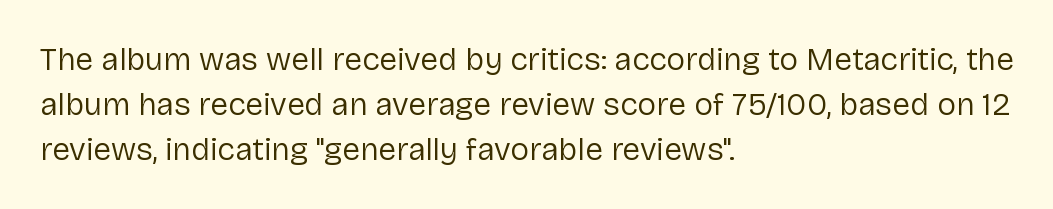
Do the characters align in a grid? No, the font is proportional. Leading matches the norm, producing a regular column. The ragged edge is on the right, which tells us the setting is flush left. Ink coverage per letter is moderate at most. Honestly, the letter spacing is just normal — you wouldn't notice it. Nope, no serifs anywhere on these letters.
